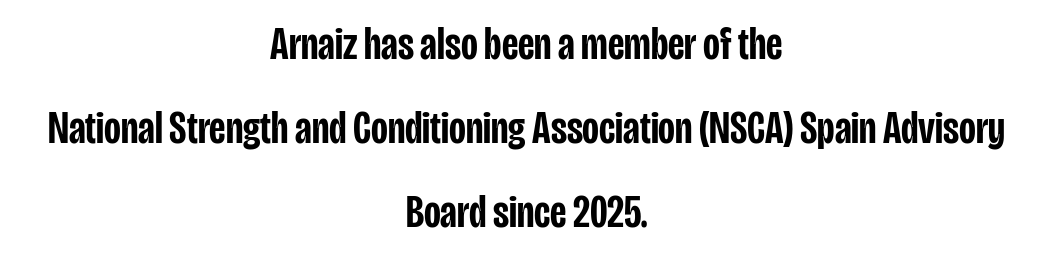
Q: Is the text bold? A: Semi-bold.
Q: Is the text italic (slanted)? A: No, it is upright.
Q: Is the typeface a serif or a sans-serif typeface? A: Sans-serif.
Q: Is the text underlined? A: No.
Q: How is the paragraph aligned? A: Centered.
Q: Is the spacing between letters normal or unusually wide? A: Normal.
Q: Width (condensed, normal, or wide)? A: Condensed.
Q: Stroke contrast? A: Low.
Q: x-height? A: Large.
Q: Monospaced? A: No.
